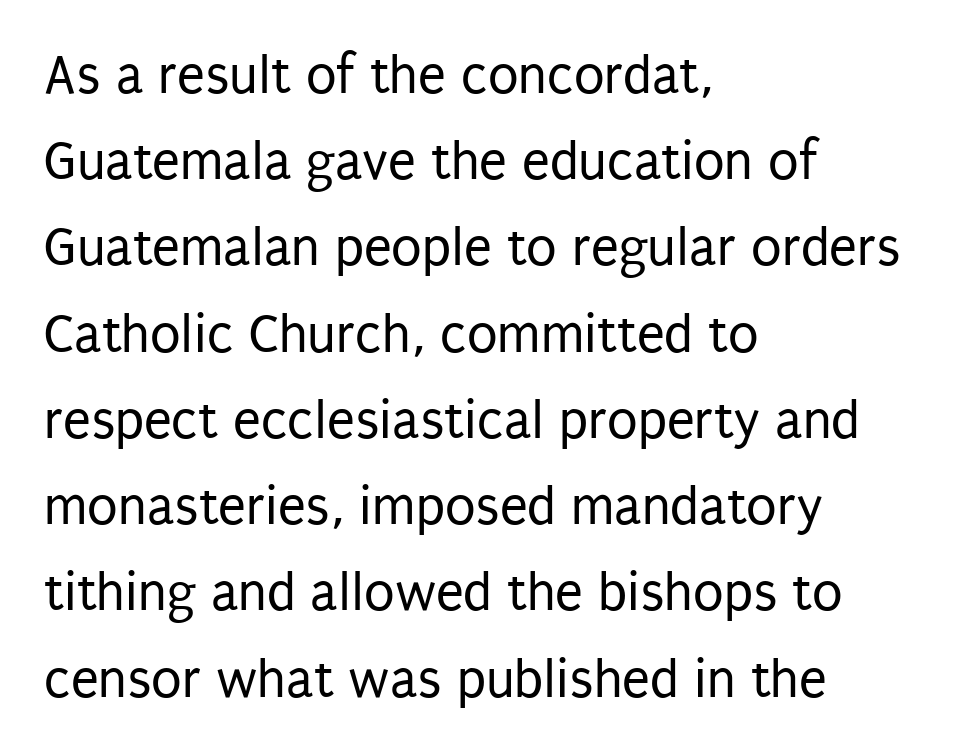
The image shows 56 px regular-weight, condensed sans-serif type, upright; set left-aligned, normal line spacing (1.54x), normal letter spacing, not underlined; low stroke contrast and a large x-height.
